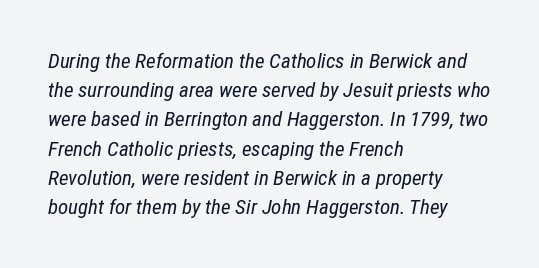
Q: Is the text bold? A: No.
Q: Is the text italic (slanted)? A: Yes, it leans right by about 12 degrees.
Q: Is the text underlined? A: No.
Q: How is the paragraph aligned? A: Left-aligned.
Q: Is the spacing between letters normal or unusually wide? A: Normal.
Q: Is the spacing between lines tight, normal or loose? A: Normal.
